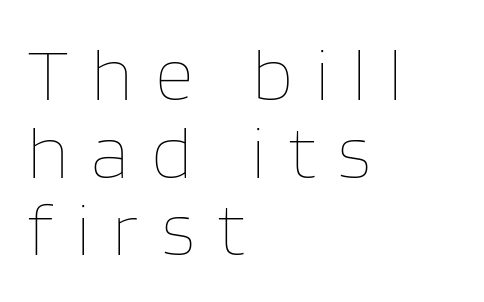
Q: Is the text bold? A: No.
Q: Is the text italic (slanted)? A: No, it is upright.
Q: Is the text underlined? A: No.
Q: How is the paragraph aligned? A: Left-aligned.
Q: Is the spacing between letters normal or unusually wide? A: Unusually wide.
Q: Is the spacing between lines tight, normal or loose? A: Tight.
Q: Width (condensed, normal, or wide)? A: Normal.
Q: Stroke contrast? A: Low.
Q: x-height? A: Large.
Q: Monospaced? A: No.
